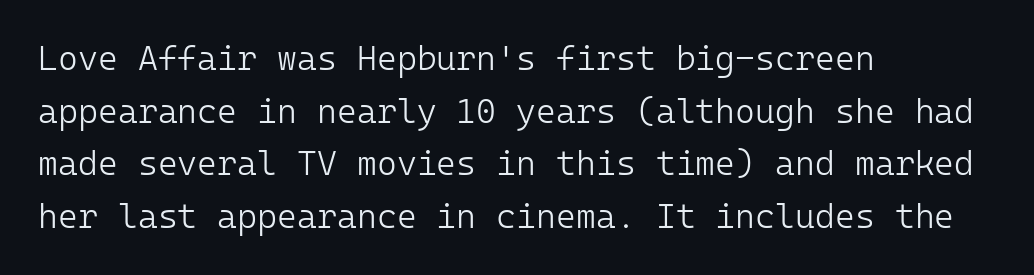
The image shows 34 px light sans-serif type, upright, monospaced; set left-aligned, normal line spacing (1.55x), normal letter spacing, not underlined; low stroke contrast and a medium x-height.
